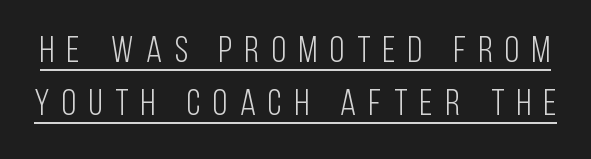
{"serif": "no", "italic": "no", "bold": "no", "weight": "light", "width": "condensed", "stroke_contrast": "low", "x_height": "large", "monospaced": "no", "underline": "yes", "line_spacing": "normal", "line_spacing_ratio": 1.43, "letter_spacing": "wide", "letter_spacing_em": 0.34, "glyph_px": 37}
